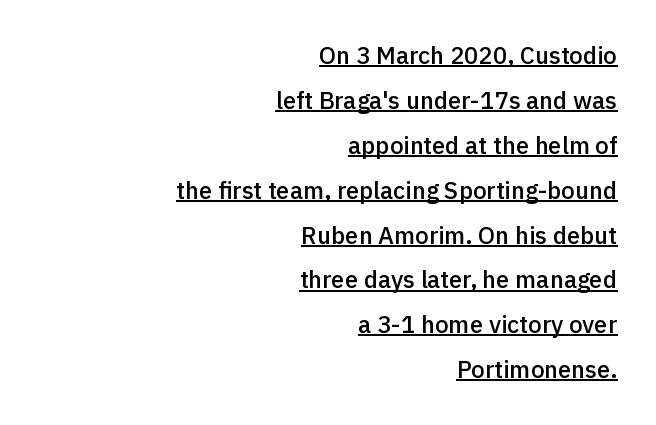
The image shows 24 px text type, upright; set right-aligned, line spacing 1.87x, normal letter spacing, underlined.
